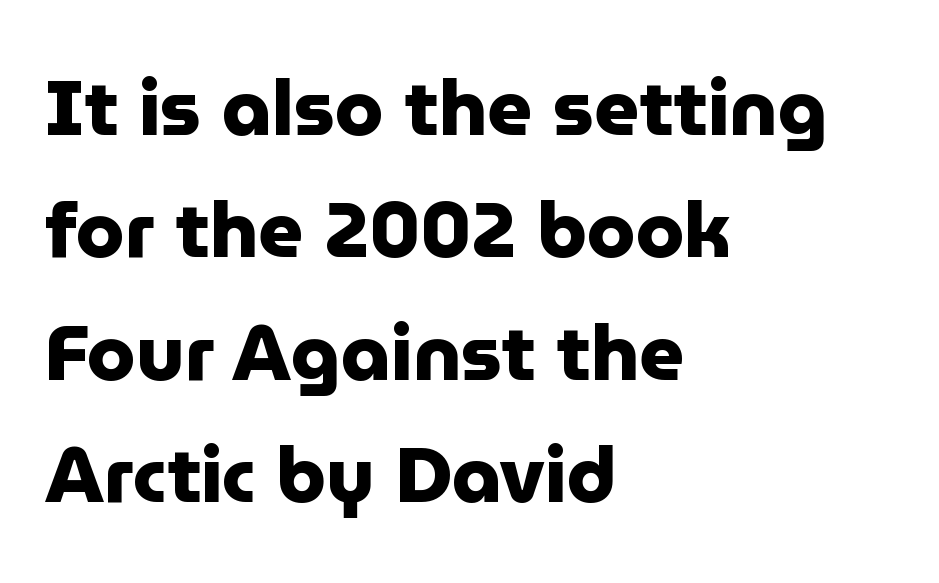
The image shows 78 px heavy sans-serif type, upright; set left-aligned, normal line spacing (1.57x), normal letter spacing, not underlined; low stroke contrast and a medium x-height.
